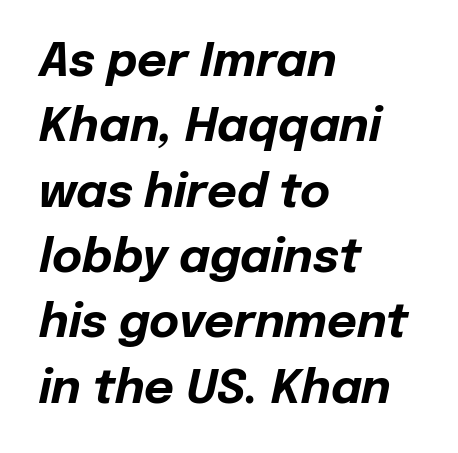
{"italic": "yes", "lean": "right", "slant_degrees": 12, "bold": "yes", "weight": "bold", "width": "normal", "stroke_contrast": "low", "x_height": "medium", "monospaced": "no", "underline": "no", "align": "left", "line_spacing": "normal", "line_spacing_ratio": 1.42, "letter_spacing": "normal", "letter_spacing_em": 0.0, "glyph_px": 46}
